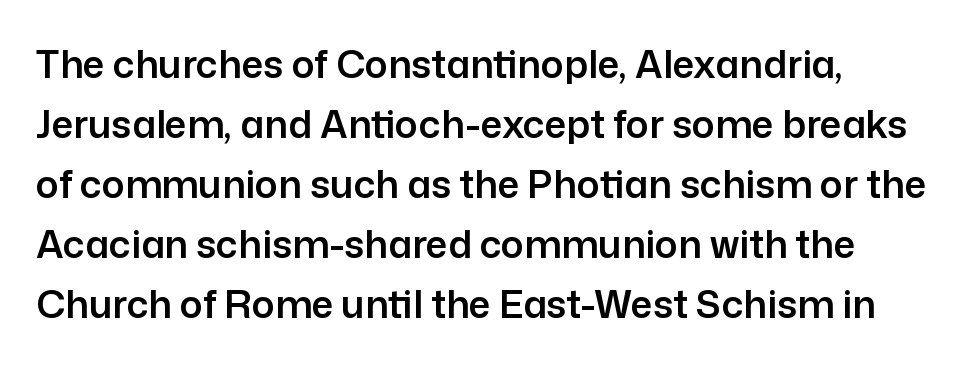
The image shows 38 px sans-serif type, upright; set normal line spacing (1.58x), normal letter spacing, not underlined; low stroke contrast and a medium x-height.
